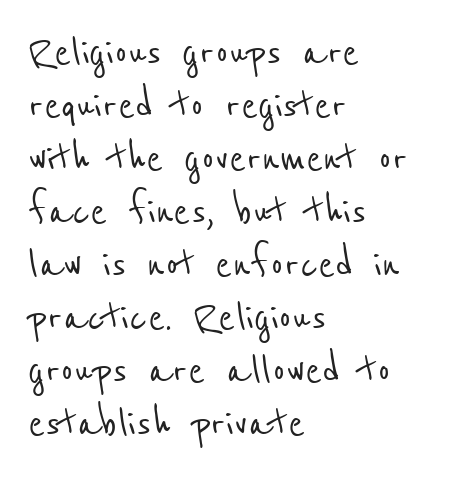
{"serif": "no", "width": "condensed", "stroke_contrast": "low", "x_height": "medium", "monospaced": "no", "underline": "no", "align": "left", "line_spacing": "tight", "line_spacing_ratio": 1.06, "letter_spacing": "normal", "letter_spacing_em": 0.0, "glyph_px": 50}
